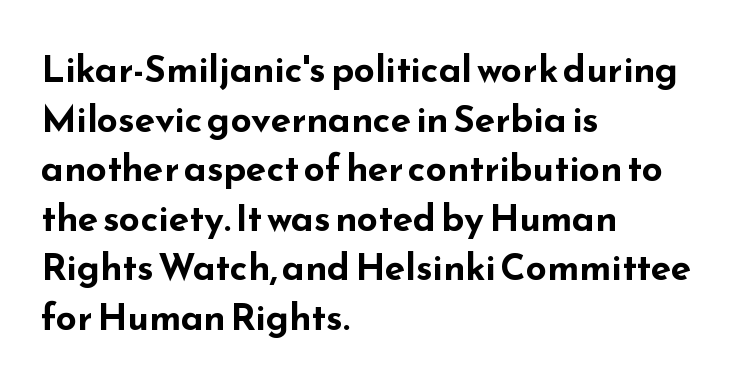
{"serif": "no", "italic": "no", "bold": "yes", "weight": "bold", "width": "wide", "stroke_contrast": "low", "x_height": "small", "monospaced": "no", "underline": "no", "align": "left", "line_spacing": "normal", "line_spacing_ratio": 1.34, "letter_spacing": "normal", "letter_spacing_em": 0.0, "glyph_px": 37}
